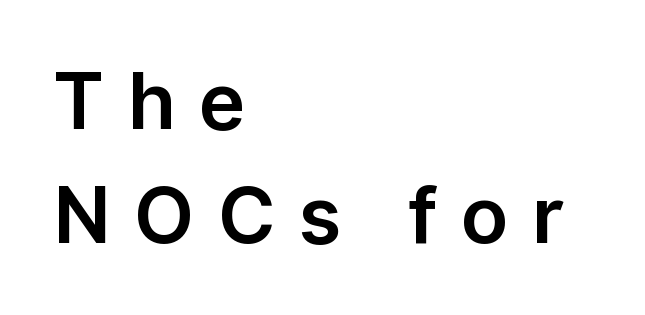
Q: Is the text italic (slanted)? A: No, it is upright.
Q: Is the typeface a serif or a sans-serif typeface? A: Sans-serif.
Q: Is the text underlined? A: No.
Q: How is the paragraph aligned? A: Left-aligned.
Q: Is the spacing between letters normal or unusually wide? A: Unusually wide.
Q: Is the spacing between lines tight, normal or loose? A: Normal.
Q: Width (condensed, normal, or wide)? A: Normal.
Q: Stroke contrast? A: Low.
Q: x-height? A: Medium.
Q: Monospaced? A: No.
